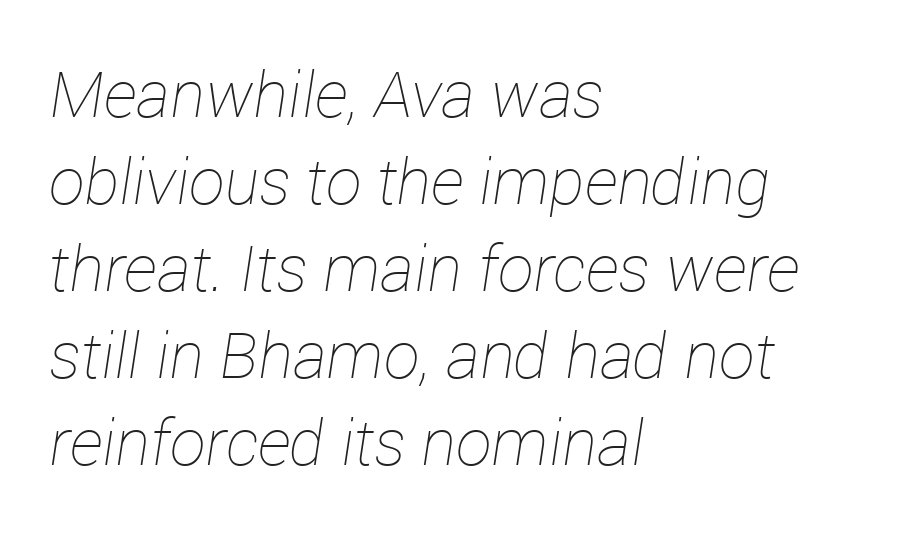
Q: Is the text bold? A: No.
Q: Is the text italic (slanted)? A: Yes, it leans right by about 12 degrees.
Q: Is the text underlined? A: No.
Q: How is the paragraph aligned? A: Left-aligned.
Q: Is the spacing between letters normal or unusually wide? A: Normal.
Q: Is the spacing between lines tight, normal or loose? A: Normal.
Q: Width (condensed, normal, or wide)? A: Normal.
Q: Stroke contrast? A: Low.
Q: x-height? A: Medium.
Q: Monospaced? A: No.
